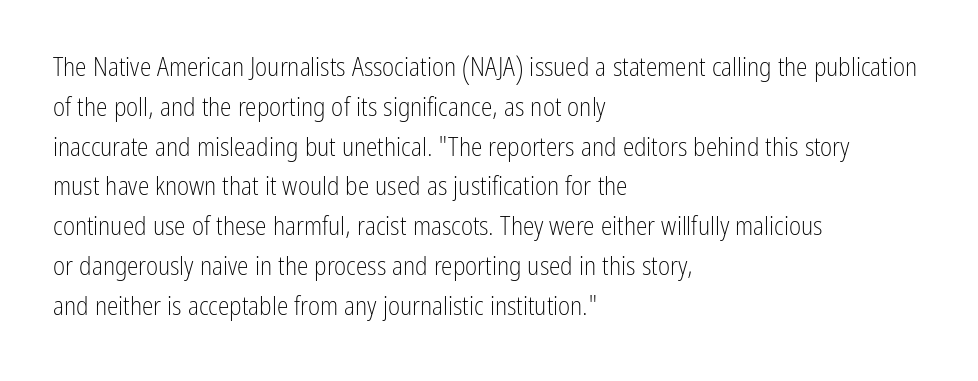
Q: Is the text bold? A: No.
Q: Is the text italic (slanted)? A: No, it is upright.
Q: Is the text underlined? A: No.
Q: How is the paragraph aligned? A: Left-aligned.
Q: Is the spacing between letters normal or unusually wide? A: Normal.
Q: Is the spacing between lines tight, normal or loose? A: Normal.
